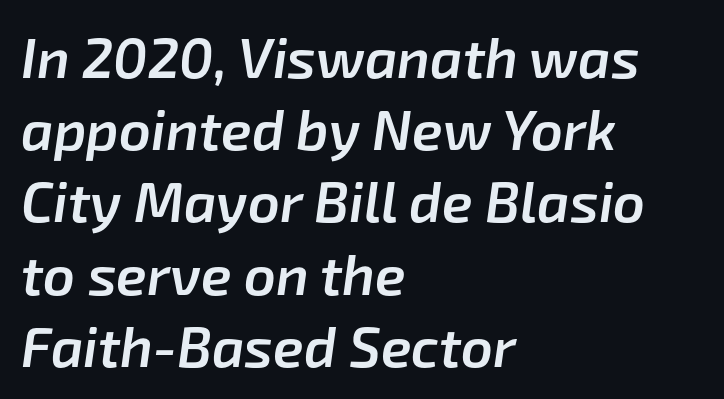
Q: Is the text bold? A: Semi-bold.
Q: Is the text italic (slanted)? A: Yes, it leans right by about 8 degrees.
Q: Is the text underlined? A: No.
Q: How is the paragraph aligned? A: Left-aligned.
Q: Is the spacing between letters normal or unusually wide? A: Normal.
Q: Is the spacing between lines tight, normal or loose? A: Normal.
Q: Width (condensed, normal, or wide)? A: Normal.
Q: Stroke contrast? A: Low.
Q: x-height? A: Medium.
Q: Monospaced? A: No.
